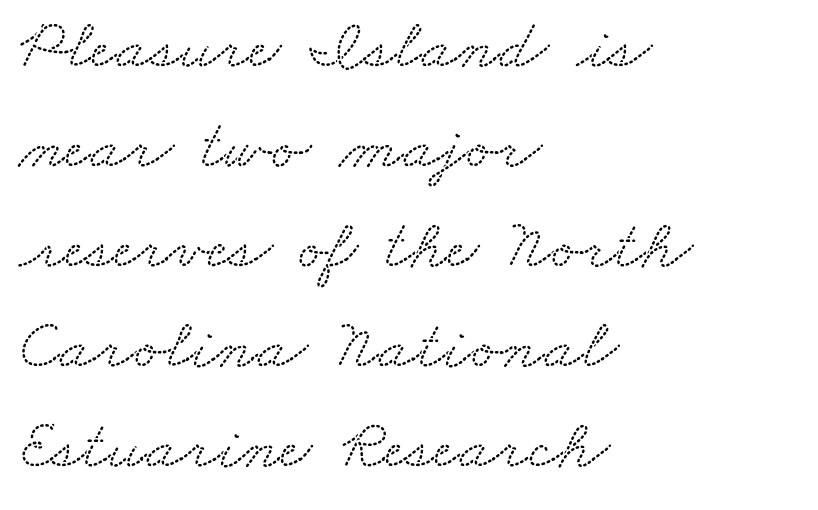
Q: Is the typeface a serif or a sans-serif typeface? A: Serif.
Q: Is the text underlined? A: No.
Q: How is the paragraph aligned? A: Left-aligned.
Q: Is the spacing between letters normal or unusually wide? A: Normal.
Q: Is the spacing between lines tight, normal or loose? A: Normal.
Q: Width (condensed, normal, or wide)? A: Wide.
Q: Stroke contrast? A: Low.
Q: x-height? A: Small.
Q: Monospaced? A: No.
